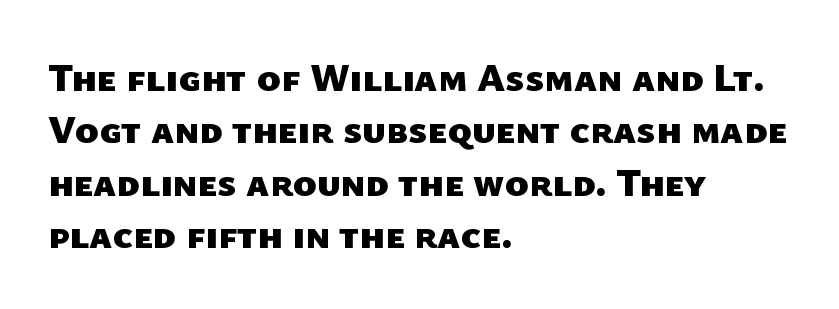
{"serif": "no", "bold": "yes", "weight": "heavy", "width": "normal", "stroke_contrast": "low", "x_height": "medium", "monospaced": "no", "underline": "no", "align": "left", "line_spacing": "normal", "line_spacing_ratio": 1.31, "letter_spacing": "normal", "letter_spacing_em": 0.0, "glyph_px": 40}
